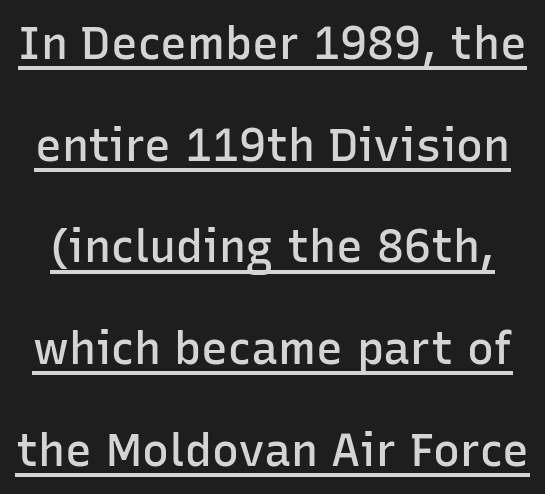
{"serif": "no", "italic": "no", "bold": "semi", "weight": "semibold", "width": "normal", "stroke_contrast": "low", "x_height": "medium", "monospaced": "no", "underline": "yes", "line_spacing": "loose", "line_spacing_ratio": 2.26, "letter_spacing": "normal", "letter_spacing_em": 0.0, "glyph_px": 45}
